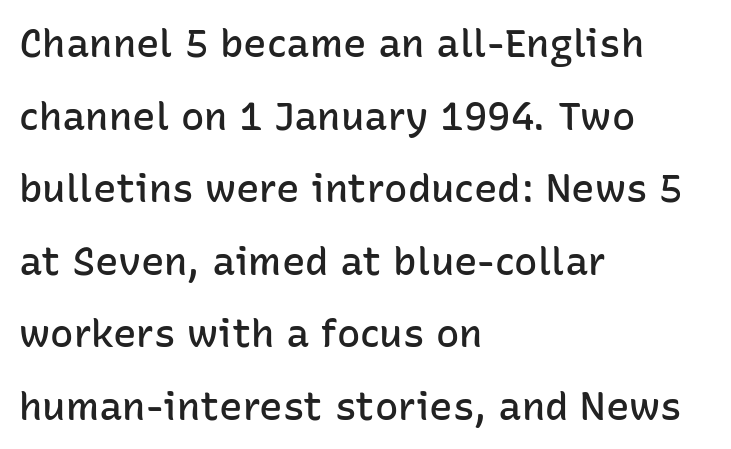
Short and long lines alike share a common starting point at left. A typesetter would call this proportional, since set widths differ per character. The designer went with a sans here, leaving each stem footless. Bare-footed words on every line.
